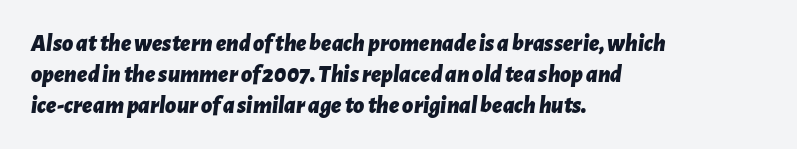
Q: Is the text bold? A: Yes.
Q: Is the text italic (slanted)? A: Yes, it leans right by about 7 degrees.
Q: Is the text underlined? A: No.
Q: How is the paragraph aligned? A: Left-aligned.
Q: Is the spacing between letters normal or unusually wide? A: Normal.
Q: Is the spacing between lines tight, normal or loose? A: Normal.
